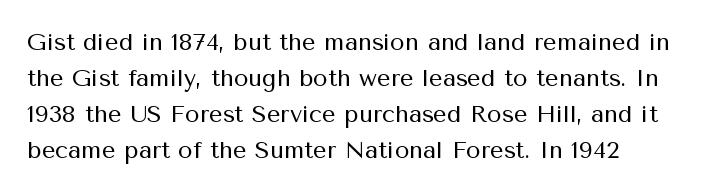
The image shows 24 px text type, upright; set left-aligned, normal line spacing (1.5x), normal letter spacing, not underlined.
